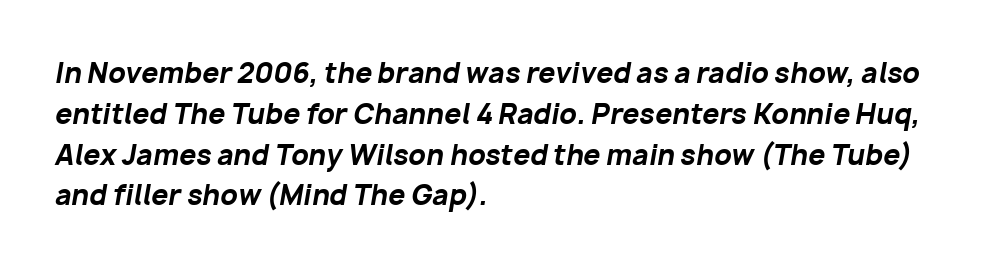
Q: Is the text bold? A: Yes.
Q: Is the text italic (slanted)? A: Yes, it leans right by about 10 degrees.
Q: Is the text underlined? A: No.
Q: How is the paragraph aligned? A: Left-aligned.
Q: Is the spacing between letters normal or unusually wide? A: Normal.
Q: Is the spacing between lines tight, normal or loose? A: Normal.
